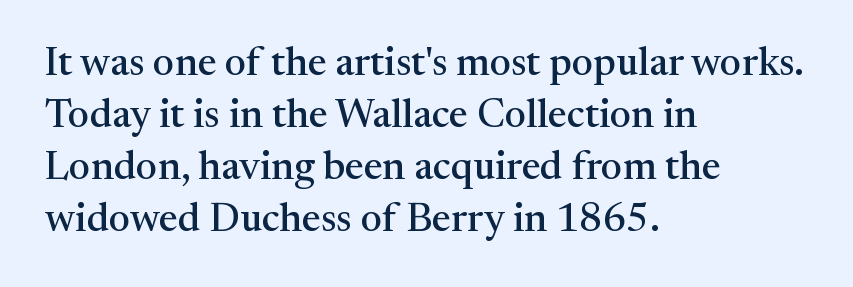
The image shows 40 px serif type, upright; set left-aligned, normal line spacing (1.3x), normal letter spacing, not underlined; medium stroke contrast and a medium x-height.
